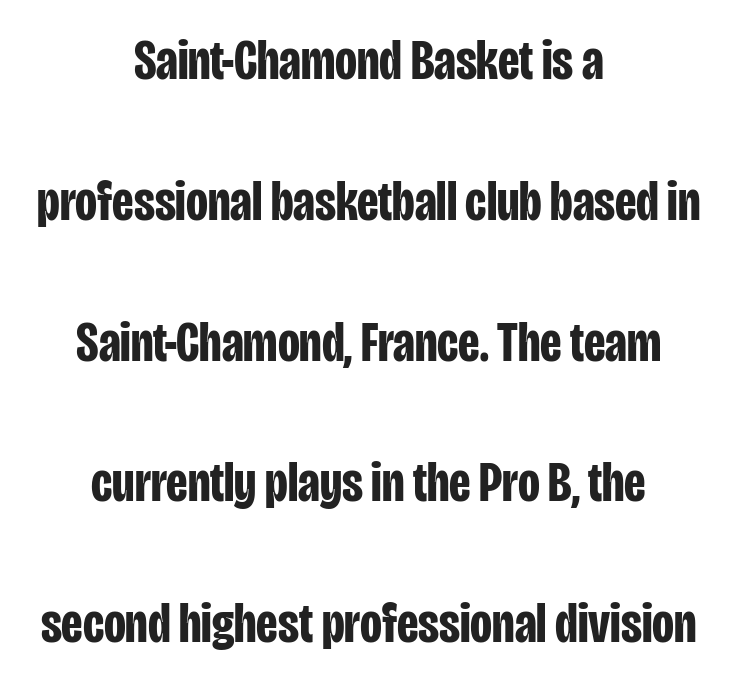
Loosely led — the rows are spread out. Notice how thick the strokes are: this is what a full bold looks like. A typesetter would mark this as roman, not italic. Unmarked baselines from the first word to the last. Words appear dense and cohesive because spacing is normal.
